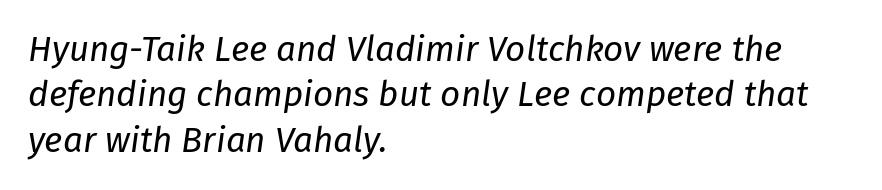
Q: Is the text bold? A: No.
Q: Is the text italic (slanted)? A: Yes, it leans right by about 8 degrees.
Q: Is the text underlined? A: No.
Q: How is the paragraph aligned? A: Left-aligned.
Q: Is the spacing between letters normal or unusually wide? A: Normal.
Q: Is the spacing between lines tight, normal or loose? A: Normal.
Q: Width (condensed, normal, or wide)? A: Normal.
Q: Stroke contrast? A: Low.
Q: x-height? A: Medium.
Q: Monospaced? A: No.
